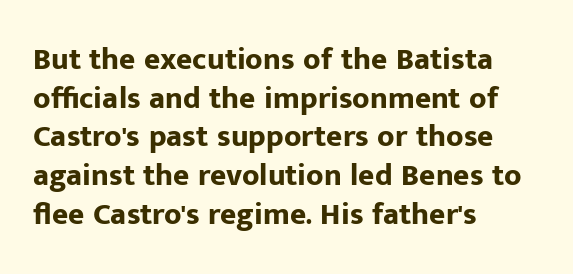
The image shows 31 px bold sans-serif type, upright; set left-aligned, normal line spacing (1.25x), normal letter spacing, not underlined; low stroke contrast and a medium x-height.
